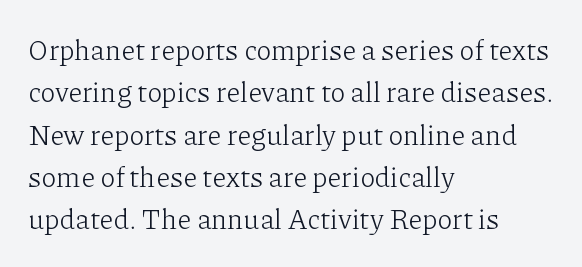
The type is set solid horizontally, with unmodified tracking. Just letters on the line, the space beneath them empty. These glyphs show unthickened strokes, regular width or finer. Proportional: the letters do not fall into vertical columns.
